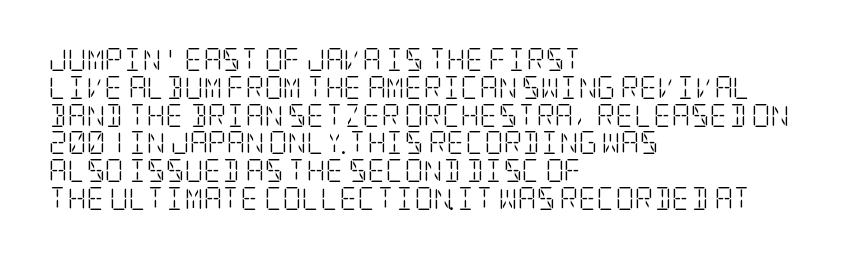
{"italic": "no", "bold": "no", "underline": "no", "align": "left", "line_spacing_ratio": 1.21, "letter_spacing": "normal", "letter_spacing_em": 0.0, "glyph_px": 23}
